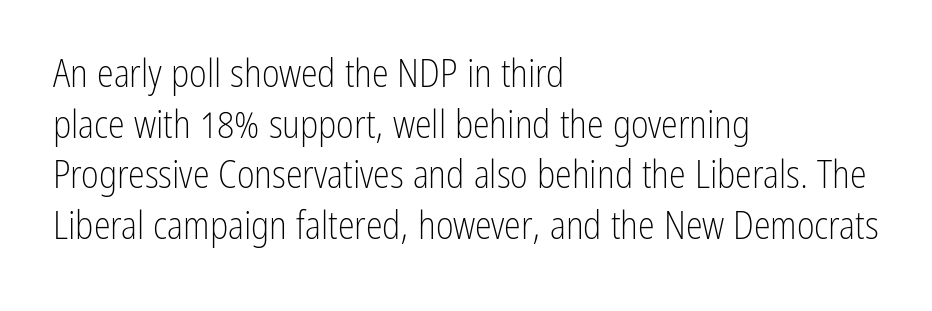
Q: Is the text bold? A: No.
Q: Is the text italic (slanted)? A: No, it is upright.
Q: Is the typeface a serif or a sans-serif typeface? A: Sans-serif.
Q: Is the text underlined? A: No.
Q: How is the paragraph aligned? A: Left-aligned.
Q: Is the spacing between letters normal or unusually wide? A: Normal.
Q: Is the spacing between lines tight, normal or loose? A: Normal.
Q: Width (condensed, normal, or wide)? A: Condensed.
Q: Stroke contrast? A: Low.
Q: x-height? A: Medium.
Q: Monospaced? A: No.
